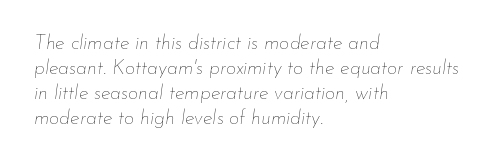
If you measured baseline to baseline, you'd find a middling distance. In terms of letterspacing, this is plain default setting. Layout note: lines flush left. Every character sits at an angle, as italics do. The area under the type is left untouched. Each stroke keeps to a modest, everyday thickness or less.
